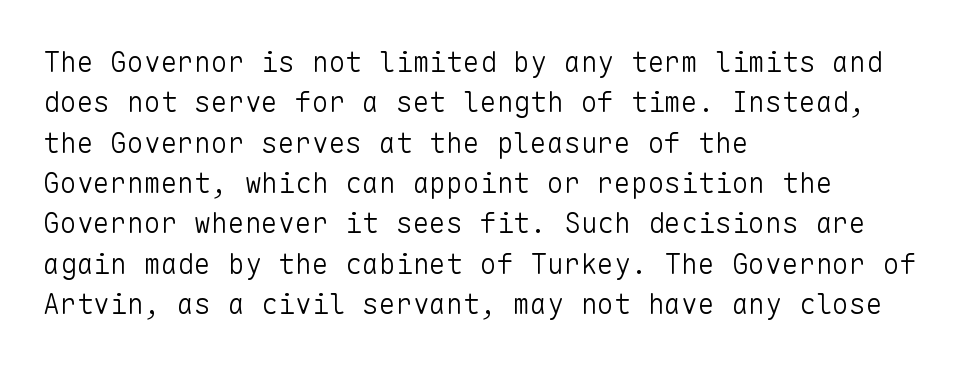
Q: Is the text bold? A: No.
Q: Is the text italic (slanted)? A: No, it is upright.
Q: Is the typeface a serif or a sans-serif typeface? A: Sans-serif.
Q: Is the text underlined? A: No.
Q: How is the paragraph aligned? A: Left-aligned.
Q: Is the spacing between letters normal or unusually wide? A: Normal.
Q: Is the spacing between lines tight, normal or loose? A: Normal.
Q: Width (condensed, normal, or wide)? A: Normal.
Q: Stroke contrast? A: Low.
Q: x-height? A: Medium.
Q: Monospaced? A: Yes.
